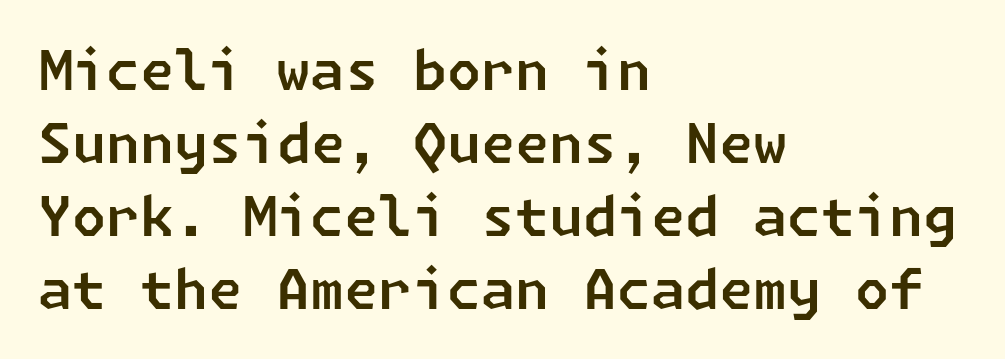
The image shows 55 px sans-serif type; set left-aligned, normal line spacing (1.33x), normal letter spacing, not underlined; low stroke contrast and a medium x-height.
